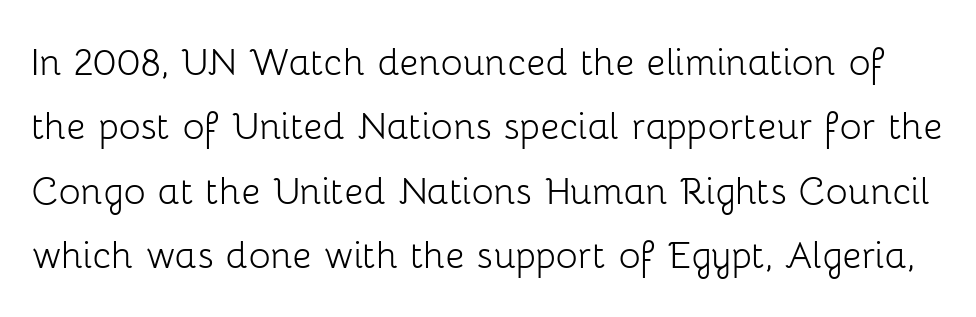
{"serif": "no", "italic": "no", "bold": "no", "weight": "light", "width": "normal", "stroke_contrast": "low", "x_height": "medium", "monospaced": "no", "underline": "no", "line_spacing": "normal", "line_spacing_ratio": 1.4, "letter_spacing": "normal", "letter_spacing_em": 0.0, "glyph_px": 46}
